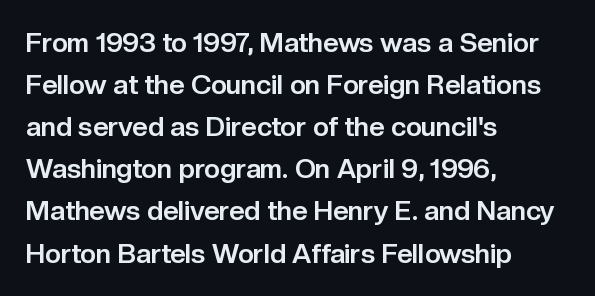
Nothing unusual about the tracking: characters are spaced as the font intends. Layout note: lines flush left. Does the lettering tilt? It doesn't — this is upright. The characters look thick and weighty, a clear bold. If you measured baseline to baseline, you'd find a middling distance. Underlining? Definitely not there.
